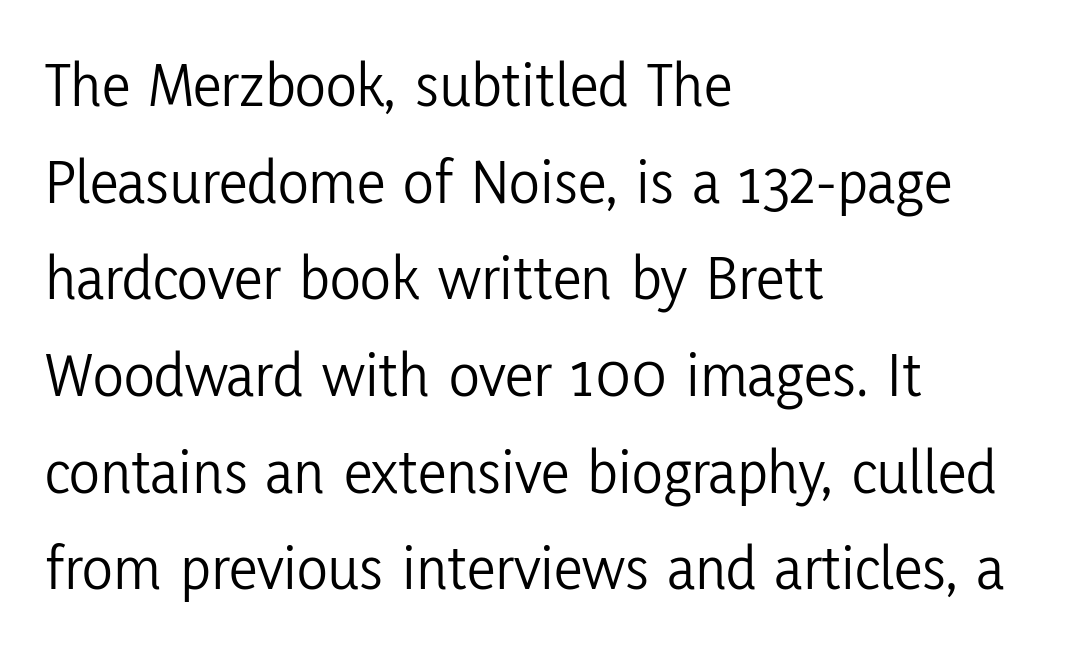
{"serif": "no", "italic": "no", "bold": "no", "weight": "light", "width": "condensed", "stroke_contrast": "low", "x_height": "medium", "monospaced": "no", "underline": "no", "align": "left", "line_spacing": "normal", "line_spacing_ratio": 1.51, "letter_spacing": "normal", "letter_spacing_em": 0.0, "glyph_px": 64}
